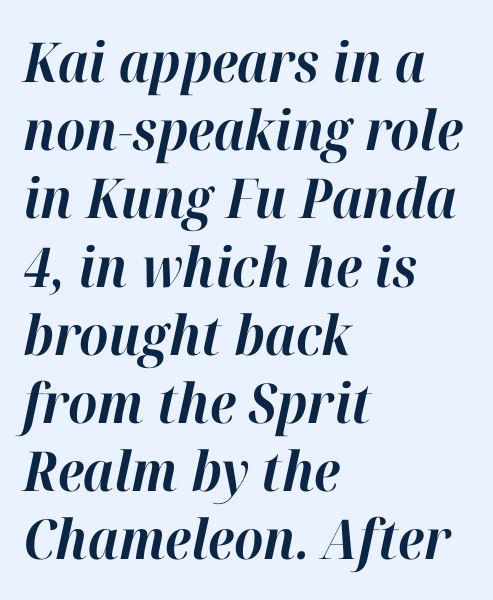
{"italic": "yes", "lean": "right", "slant_degrees": 12, "bold": "yes", "weight": "bold", "width": "normal", "stroke_contrast": "high", "x_height": "medium", "monospaced": "no", "underline": "no", "align": "left", "line_spacing_ratio": 1.24, "letter_spacing": "normal", "letter_spacing_em": 0.0, "glyph_px": 55}
